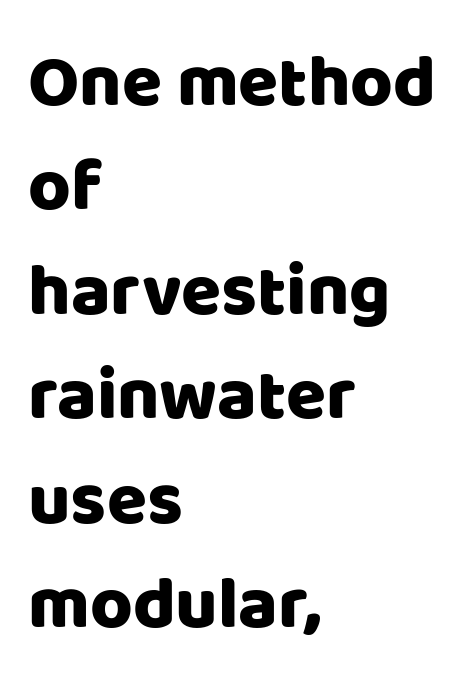
{"serif": "no", "italic": "no", "width": "normal", "stroke_contrast": "low", "x_height": "large", "monospaced": "no", "underline": "no", "align": "left", "line_spacing": "normal", "line_spacing_ratio": 1.43, "letter_spacing": "normal", "letter_spacing_em": 0.0, "glyph_px": 73}
